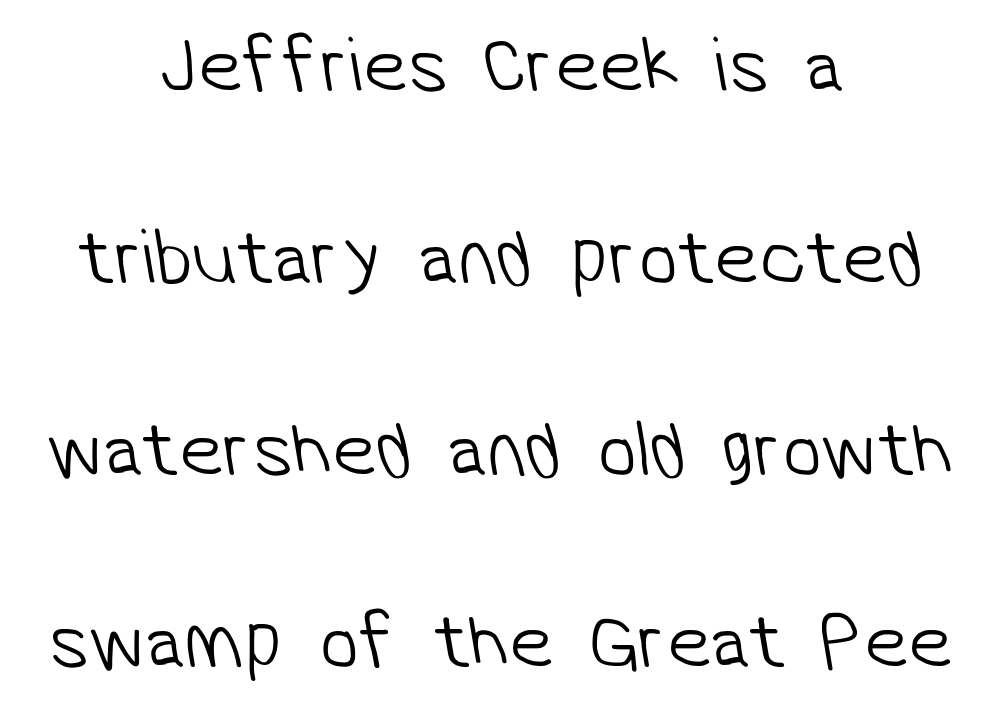
Words appear dense and cohesive because spacing is normal. Each letter keeps its own natural width here, so spacing adapts to shape. Weight: in the light-to-regular range. The leading is generous, giving the passage an open texture. Centered paragraph, ragged on both sides.
